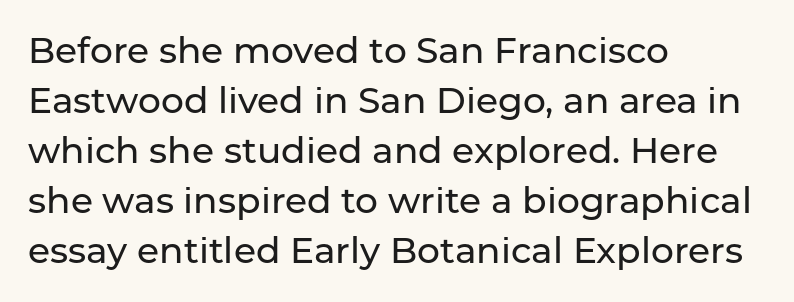
Honestly, the letter spacing is just normal — you wouldn't notice it. What kind of face is this? One without serifs — a sans. When letters stand straight like this, we call the style roman or upright. Rows of type keep a routine distance in the vertical direction.
